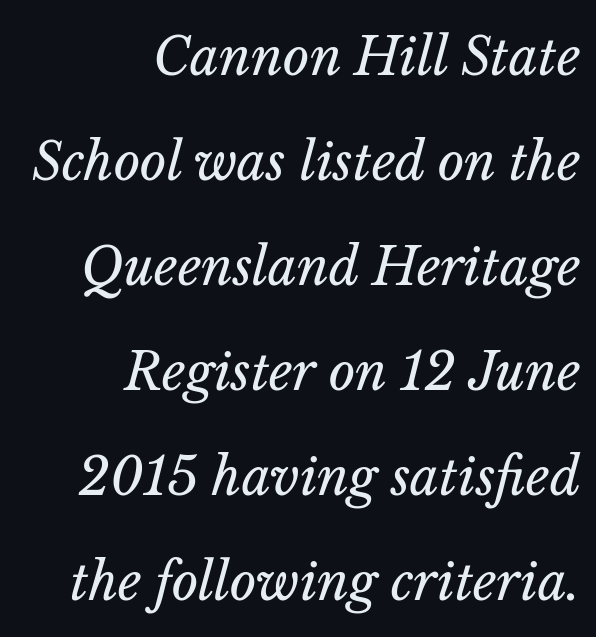
Q: Is the text bold? A: No.
Q: Is the text italic (slanted)? A: Yes, it leans right by about 14 degrees.
Q: Is the text underlined? A: No.
Q: How is the paragraph aligned? A: Right-aligned.
Q: Is the spacing between letters normal or unusually wide? A: Normal.
Q: Is the spacing between lines tight, normal or loose? A: Loose.
Q: Width (condensed, normal, or wide)? A: Normal.
Q: Stroke contrast? A: Low.
Q: x-height? A: Medium.
Q: Monospaced? A: No.
